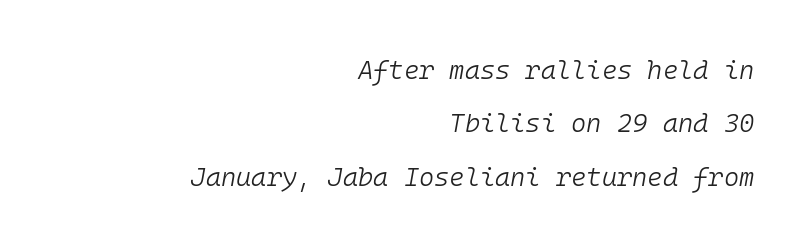
Q: Is the text bold? A: No.
Q: Is the text italic (slanted)? A: Yes, it leans right by about 10 degrees.
Q: Is the text underlined? A: No.
Q: How is the paragraph aligned? A: Right-aligned.
Q: Is the spacing between letters normal or unusually wide? A: Normal.
Q: Is the spacing between lines tight, normal or loose? A: Loose.
